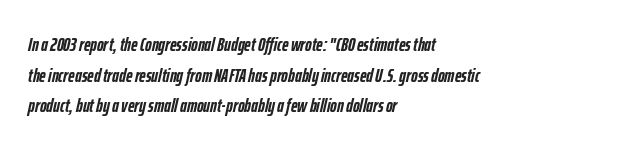
The image shows 20 px bold type, italic (leaning right); set left-aligned, normal line spacing (1.53x), normal letter spacing, not underlined.
